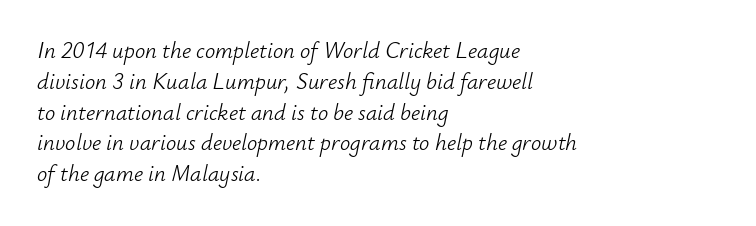
{"italic": "yes", "lean": "right", "slant_degrees": 12, "bold": "no", "underline": "no", "align": "left", "line_spacing": "normal", "line_spacing_ratio": 1.34, "letter_spacing": "normal", "letter_spacing_em": 0.0, "glyph_px": 23}
